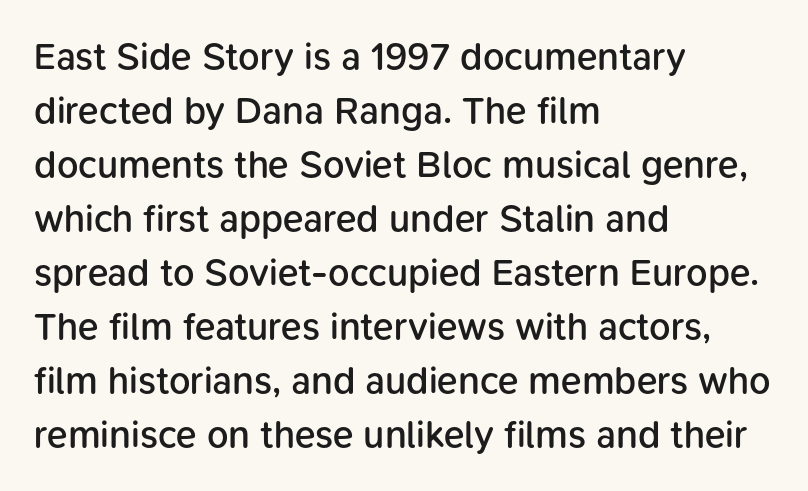
Just letters on the line, the space beneath them empty. These lines carry some extra weight — a demibold, not a full bold. Here the designer chose a conventional face with non-uniform glyph widths. Regular leading. Unlike italic type, these characters show no tilt at all. Serifs: no, the terminals of the letterforms are clean.
